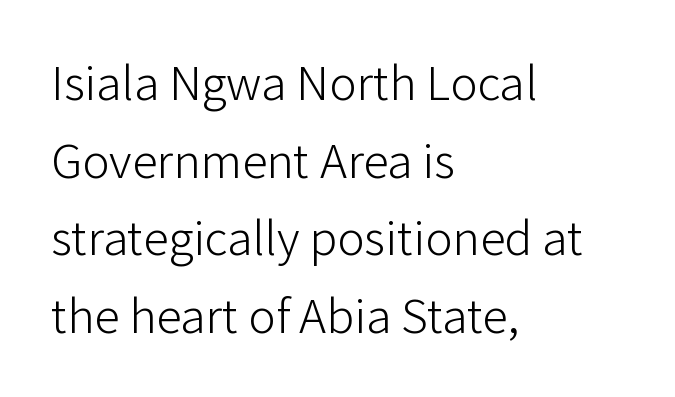
{"serif": "no", "italic": "no", "bold": "no", "weight": "light", "width": "normal", "stroke_contrast": "low", "x_height": "medium", "monospaced": "no", "underline": "no", "align": "left", "line_spacing": "normal", "line_spacing_ratio": 1.52, "letter_spacing": "normal", "letter_spacing_em": 0.0, "glyph_px": 51}
